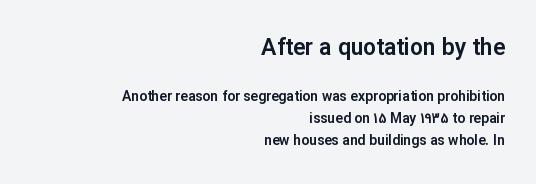
Q: Is the text italic (slanted)? A: No, it is upright.
Q: Is the text underlined? A: No.
Q: How is the paragraph aligned? A: Right-aligned.
Q: Is the spacing between letters normal or unusually wide? A: Normal.
Q: Is the spacing between lines tight, normal or loose? A: Normal.
Q: Which block of text is set in a larger size, the first (top) or the second (bottom)? A: The first (top) one.
